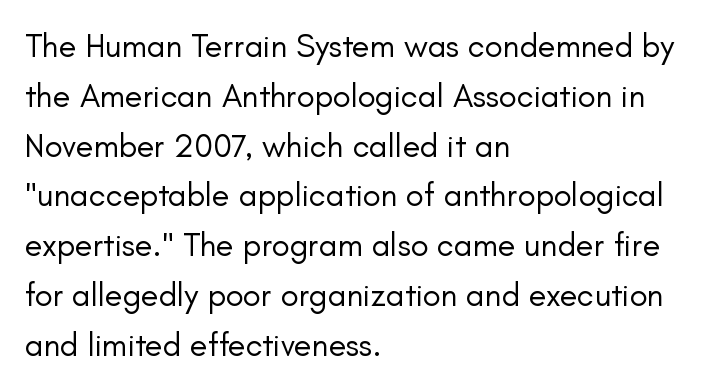
Q: Is the text bold? A: No.
Q: Is the text italic (slanted)? A: No, it is upright.
Q: Is the typeface a serif or a sans-serif typeface? A: Sans-serif.
Q: Is the text underlined? A: No.
Q: How is the paragraph aligned? A: Left-aligned.
Q: Is the spacing between letters normal or unusually wide? A: Normal.
Q: Is the spacing between lines tight, normal or loose? A: Normal.
Q: Width (condensed, normal, or wide)? A: Normal.
Q: Stroke contrast? A: Low.
Q: x-height? A: Small.
Q: Monospaced? A: No.
